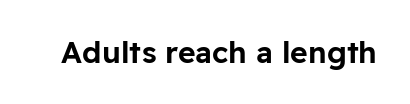
The image shows 30 px sans-serif type, upright; set normal letter spacing, not underlined; low stroke contrast and a medium x-height.
